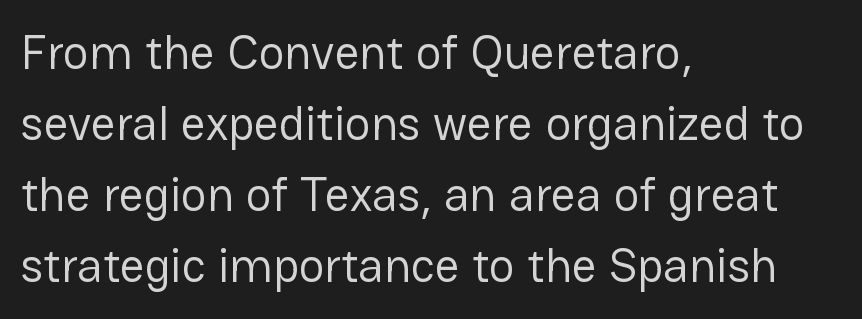
{"serif": "no", "italic": "no", "bold": "no", "weight": "regular", "width": "normal", "stroke_contrast": "low", "x_height": "medium", "monospaced": "no", "underline": "no", "align": "left", "line_spacing": "normal", "line_spacing_ratio": 1.48, "letter_spacing": "normal", "letter_spacing_em": 0.0, "glyph_px": 48}
